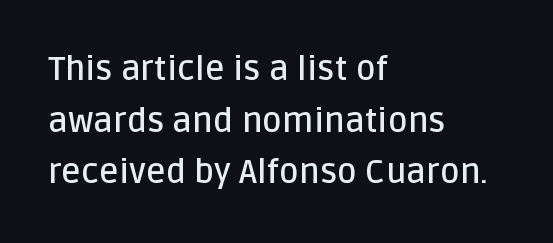
{"serif": "no", "italic": "no", "bold": "semi", "weight": "semibold", "width": "normal", "stroke_contrast": "low", "x_height": "large", "monospaced": "no", "underline": "no", "align": "left", "line_spacing": "normal", "line_spacing_ratio": 1.52, "letter_spacing": "normal", "letter_spacing_em": 0.0, "glyph_px": 34}
